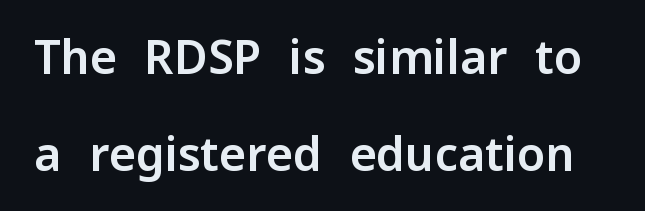
Check where the strokes stop: nothing finishes them off — pure sans. Descender tails drop into unmarked territory. Vertical spacing — loose. Glyph-to-glyph distance matches everyday printed text. The rendering uses natural spacing where letterforms have individual widths.
